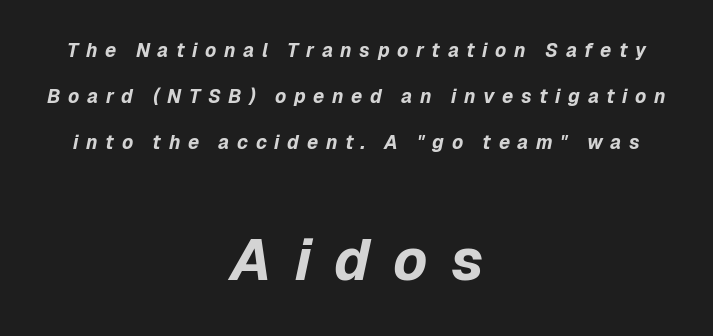
Block two is the big one; block one sits smaller above it. The block of text is sparse from top to bottom, with ample space between rows. The characters look thick and weighty, a clear bold. Each letter keeps its own natural width here, so spacing adapts to shape. Inter-character spacing is expanded well beyond the font's built-in metrics. Notice how the passage keeps no hard edge, just a central spine.
